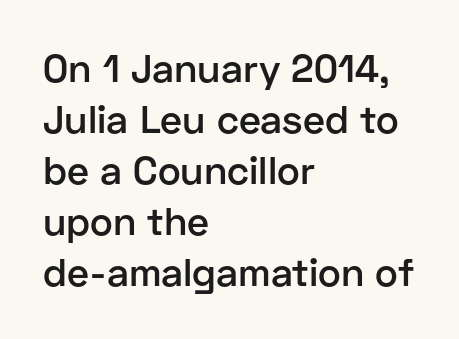
Q: Is the text bold? A: Semi-bold.
Q: Is the text italic (slanted)? A: No, it is upright.
Q: Is the typeface a serif or a sans-serif typeface? A: Sans-serif.
Q: Is the text underlined? A: No.
Q: How is the paragraph aligned? A: Left-aligned.
Q: Is the spacing between letters normal or unusually wide? A: Normal.
Q: Is the spacing between lines tight, normal or loose? A: Normal.
Q: Width (condensed, normal, or wide)? A: Normal.
Q: Stroke contrast? A: Low.
Q: x-height? A: Medium.
Q: Monospaced? A: No.
